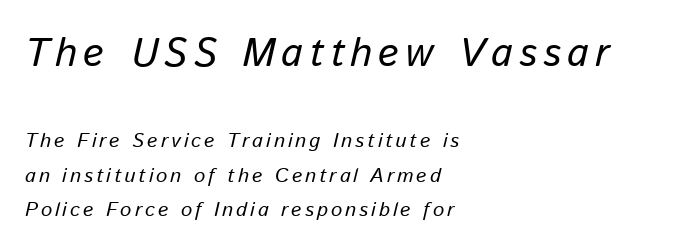
Q: Is the text bold? A: No.
Q: Is the text italic (slanted)? A: Yes, it leans right by about 13 degrees.
Q: Is the text underlined? A: No.
Q: How is the paragraph aligned? A: Left-aligned.
Q: Which block of text is set in a larger size, the first (top) or the second (bottom)? A: The first (top) one.
Q: Width (condensed, normal, or wide)? A: Normal.
Q: Stroke contrast? A: Low.
Q: x-height? A: Medium.
Q: Monospaced? A: No.
